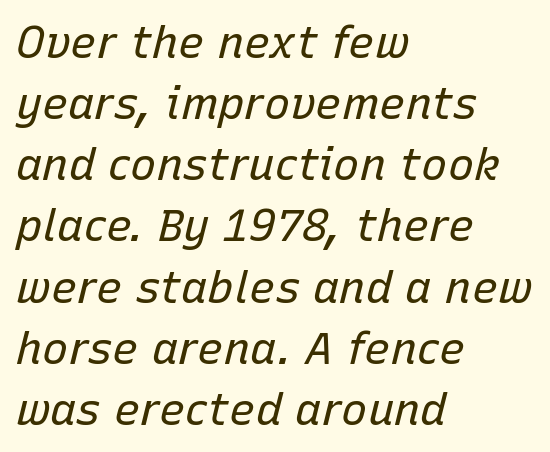
Leftover space on each line is placed entirely after the last word. Between one letter and the next there's only the usual sliver of space. Do the characters align in a grid? No, the font is proportional. Observe the lean: these are italic letterforms. The string is rendered with underlining switched off. Reading down the column, the eye jumps a familiar distance to each next line.
